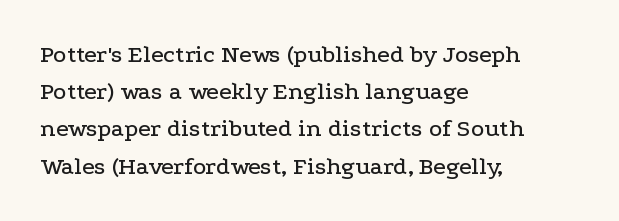
Q: Is the text italic (slanted)? A: No, it is upright.
Q: Is the text underlined? A: No.
Q: How is the paragraph aligned? A: Left-aligned.
Q: Is the spacing between letters normal or unusually wide? A: Normal.
Q: Is the spacing between lines tight, normal or loose? A: Normal.
